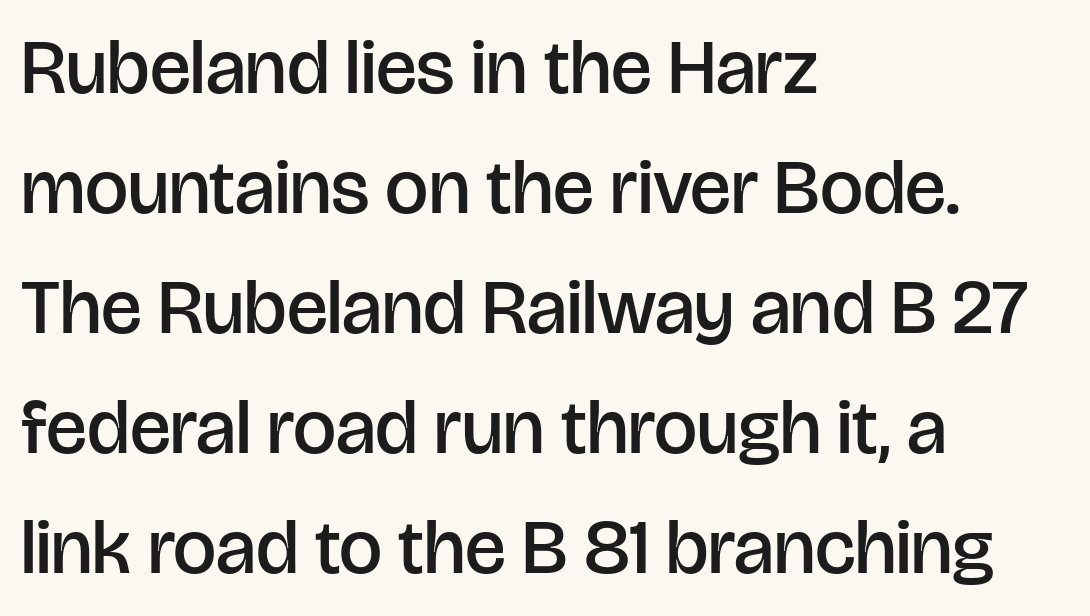
{"serif": "no", "italic": "no", "bold": "semi", "weight": "semibold", "width": "normal", "stroke_contrast": "low", "x_height": "large", "monospaced": "no", "underline": "no", "align": "left", "line_spacing": "normal", "line_spacing_ratio": 1.56, "letter_spacing": "normal", "letter_spacing_em": 0.0, "glyph_px": 77}
